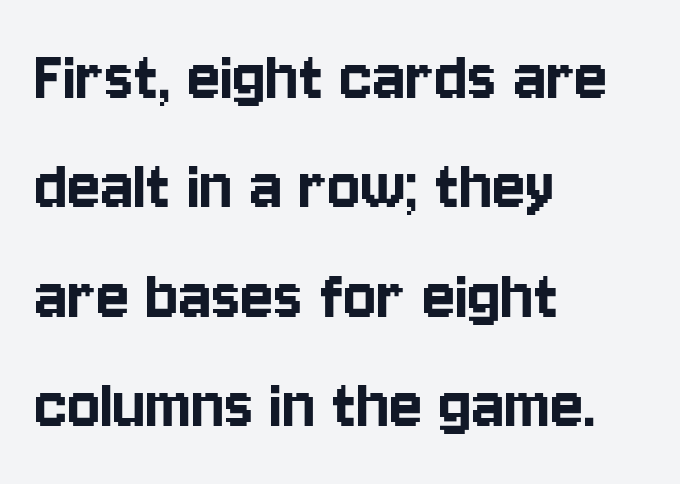
The image shows 77 px condensed sans-serif type, upright; set left-aligned, normal line spacing (1.42x), normal letter spacing, not underlined; low stroke contrast and a large x-height.
